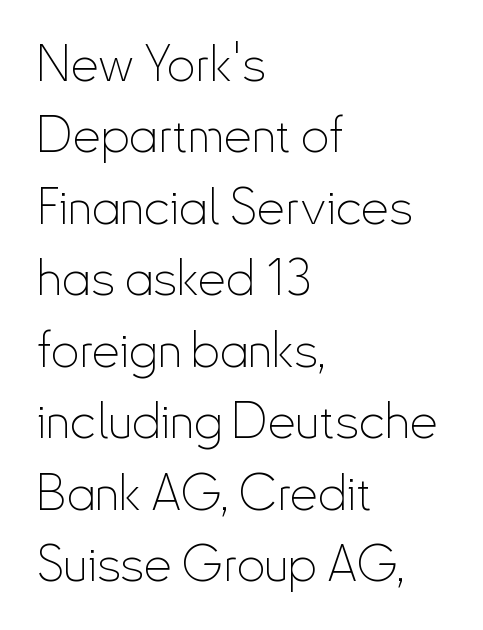
The image shows 50 px thin, condensed sans-serif type, upright; set left-aligned, normal line spacing (1.43x), normal letter spacing, not underlined; low stroke contrast and a small x-height.
